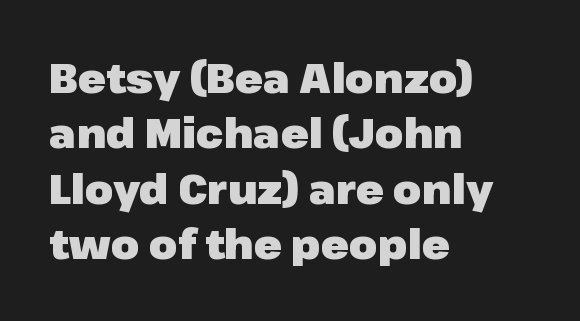
Q: Is the text bold? A: Yes.
Q: Is the text italic (slanted)? A: No, it is upright.
Q: Is the typeface a serif or a sans-serif typeface? A: Sans-serif.
Q: Is the text underlined? A: No.
Q: How is the paragraph aligned? A: Left-aligned.
Q: Is the spacing between letters normal or unusually wide? A: Normal.
Q: Is the spacing between lines tight, normal or loose? A: Normal.
Q: Width (condensed, normal, or wide)? A: Normal.
Q: Stroke contrast? A: Low.
Q: x-height? A: Medium.
Q: Monospaced? A: No.
